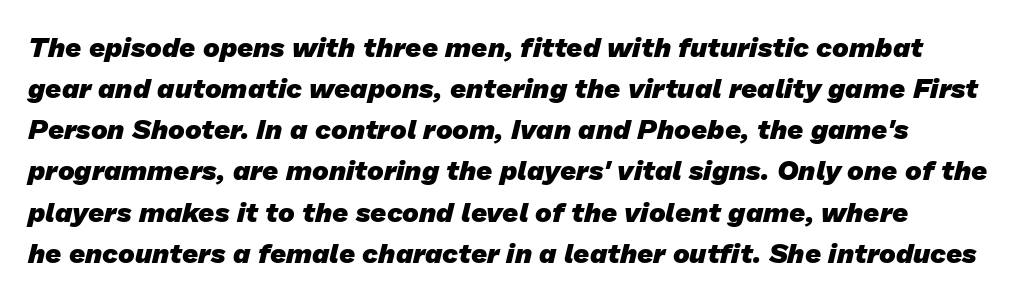
{"serif": "no", "bold": "yes", "weight": "heavy", "width": "normal", "stroke_contrast": "low", "x_height": "medium", "monospaced": "no", "underline": "no", "line_spacing": "normal", "line_spacing_ratio": 1.47, "letter_spacing": "normal", "letter_spacing_em": 0.0, "glyph_px": 28}
